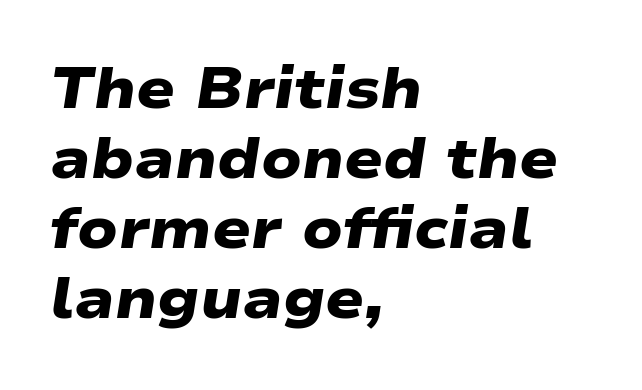
The image shows 57 px heavy, wide sans-serif type; set left-aligned, line spacing 1.23x, normal letter spacing, not underlined; low stroke contrast and a medium x-height.
